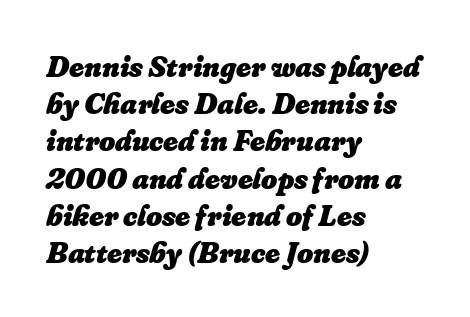
{"italic": "yes", "lean": "right", "slant_degrees": 16, "bold": "yes", "weight": "heavy", "width": "normal", "stroke_contrast": "low", "x_height": "small", "monospaced": "no", "underline": "no", "align": "left", "line_spacing_ratio": 1.2, "letter_spacing": "normal", "letter_spacing_em": 0.0, "glyph_px": 31}
